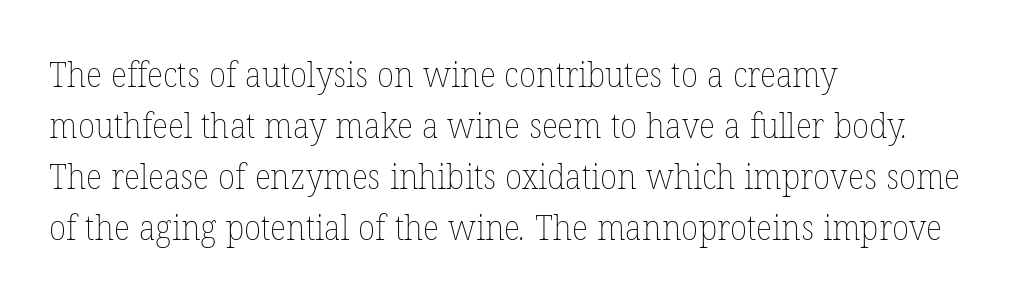
Q: Is the text bold? A: No.
Q: Is the text underlined? A: No.
Q: How is the paragraph aligned? A: Left-aligned.
Q: Is the spacing between letters normal or unusually wide? A: Normal.
Q: Is the spacing between lines tight, normal or loose? A: Normal.
Q: Width (condensed, normal, or wide)? A: Normal.
Q: Stroke contrast? A: Low.
Q: x-height? A: Medium.
Q: Monospaced? A: No.
